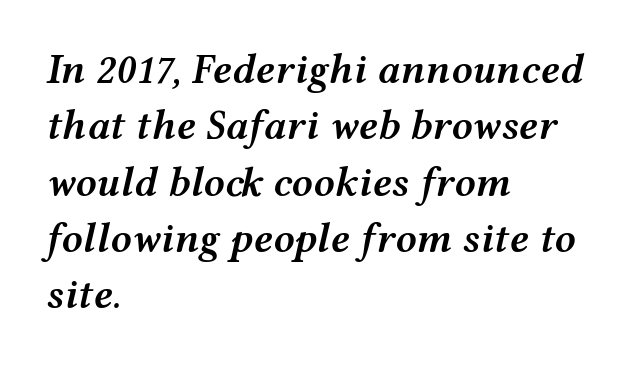
Look at the tracking — it's just the regular setting, nothing added. Evenly set lines give the paragraph a standard silhouette. Visually the block forms a straight wall on the left and a jagged coastline on the right. Firm but not heavy-handed strokes: this text is semibold.
